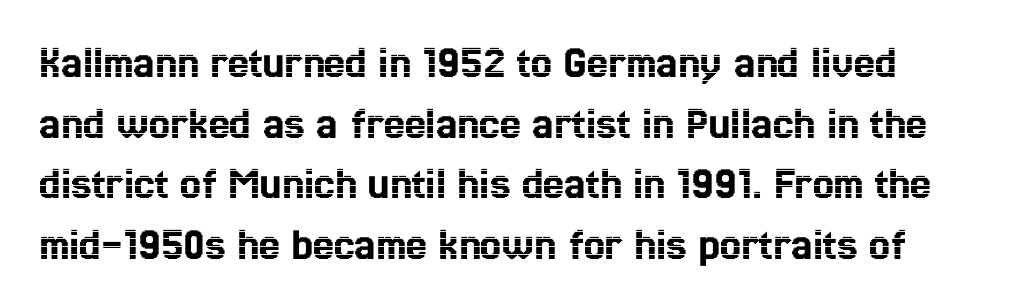
{"italic": "no", "width": "condensed", "x_height": "medium", "monospaced": "no", "underline": "no", "line_spacing": "normal", "line_spacing_ratio": 1.29, "letter_spacing": "normal", "letter_spacing_em": 0.0, "glyph_px": 47}
